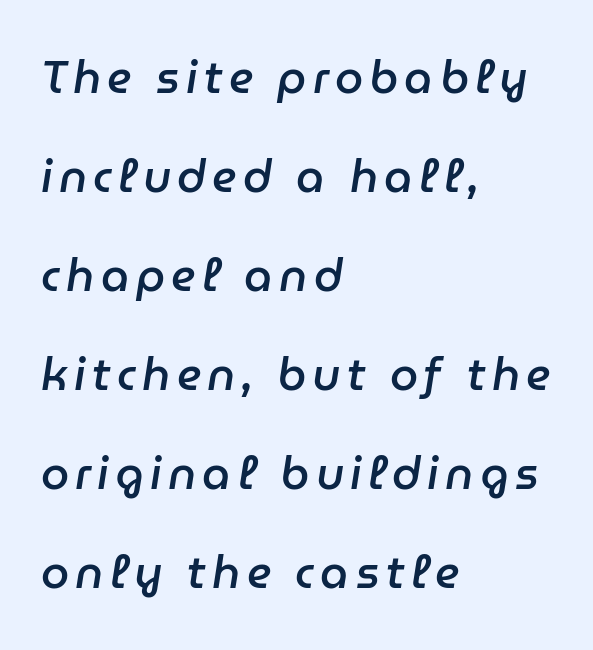
Notice the wide empty band between every row — that's loose leading. If you drew a line through each stem, it would be angled. Reading down the block, your eye returns to a fixed left position each line. This rendering features lettering with no underline.
